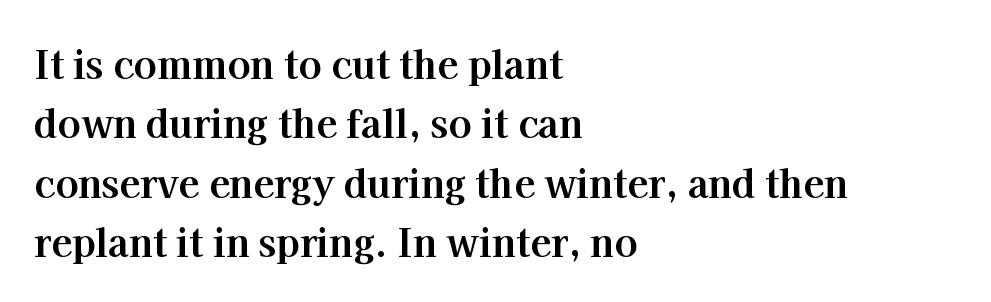
You could call the tracking neutral — neither tight nor loose. The face used here is proportionally spaced, like ordinary book or web type. Emphasis by weight is at full strength: bold. Small tapered or slab feet sit at the stroke ends, so this counts as serif.
